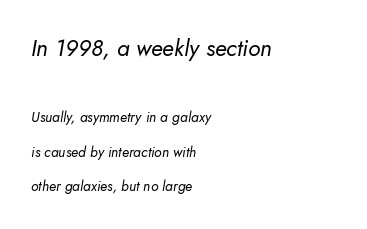
{"italic": "yes", "lean": "right", "slant_degrees": 10, "bold": "no", "underline": "no", "align": "left", "line_spacing": "loose", "line_spacing_ratio": 2.49, "letter_spacing": "normal", "letter_spacing_em": 0.0, "larger_block": "first", "size_ratio": 1.64, "glyph_px": 23}
